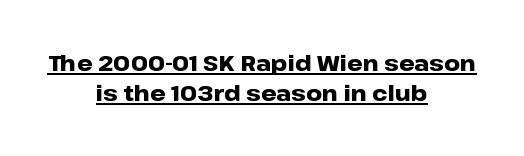
{"italic": "no", "bold": "yes", "underline": "yes", "align": "center", "line_spacing": "normal", "line_spacing_ratio": 1.38, "letter_spacing": "normal", "letter_spacing_em": 0.0, "glyph_px": 22}
